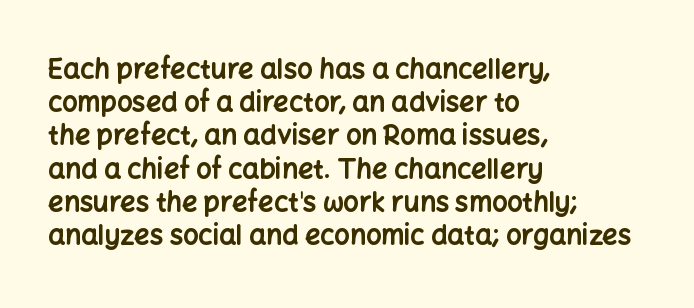
{"italic": "no", "bold": "yes", "underline": "no", "align": "left", "line_spacing_ratio": 1.23, "letter_spacing": "normal", "letter_spacing_em": 0.0, "glyph_px": 27}
